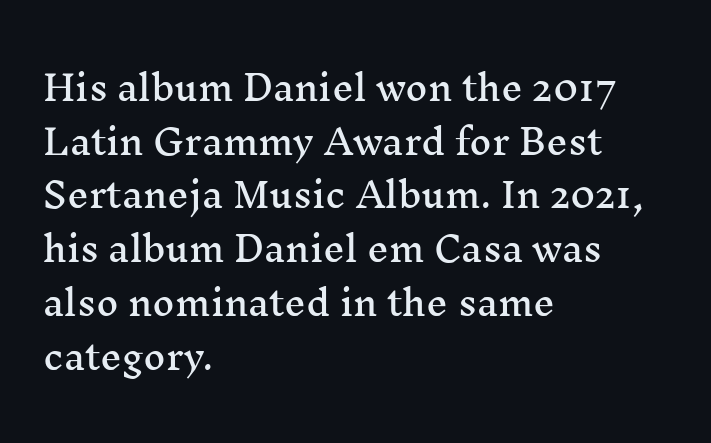
Q: Is the text italic (slanted)? A: No, it is upright.
Q: Is the typeface a serif or a sans-serif typeface? A: Serif.
Q: Is the text underlined? A: No.
Q: How is the paragraph aligned? A: Left-aligned.
Q: Is the spacing between letters normal or unusually wide? A: Normal.
Q: Is the spacing between lines tight, normal or loose? A: Normal.
Q: Width (condensed, normal, or wide)? A: Wide.
Q: Stroke contrast? A: Medium.
Q: x-height? A: Medium.
Q: Monospaced? A: No.
